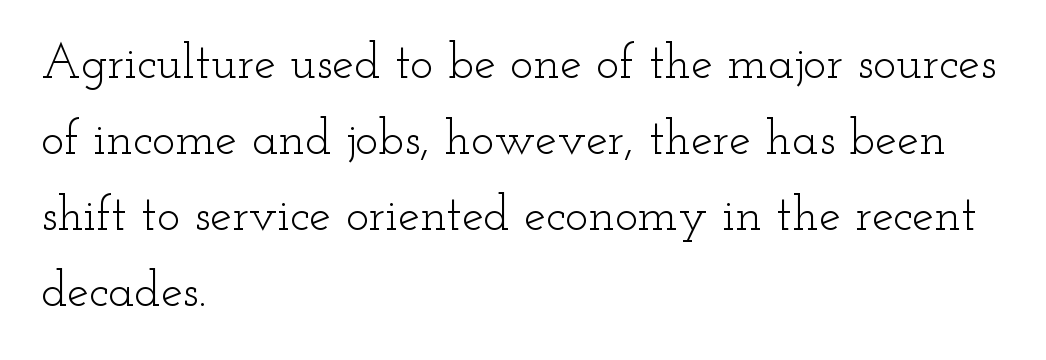
Q: Is the text bold? A: No.
Q: Is the text italic (slanted)? A: No, it is upright.
Q: Is the typeface a serif or a sans-serif typeface? A: Serif.
Q: Is the text underlined? A: No.
Q: How is the paragraph aligned? A: Left-aligned.
Q: Is the spacing between letters normal or unusually wide? A: Normal.
Q: Is the spacing between lines tight, normal or loose? A: Normal.
Q: Width (condensed, normal, or wide)? A: Wide.
Q: Stroke contrast? A: Low.
Q: x-height? A: Small.
Q: Monospaced? A: No.
